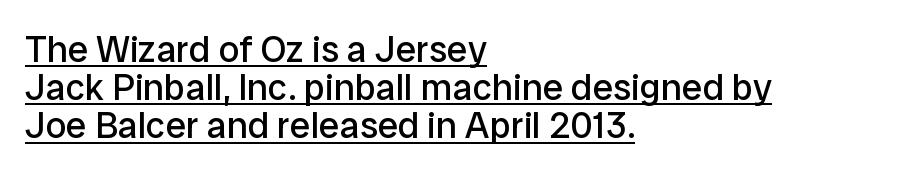
A continuous stroke trails under the words, as in a hyperlink. Casual observation: everything's shoved over to the left. This sample uses plain, unmodified letter spacing. This block would grow much taller if given ordinary leading; it's compressed now. Rendered with straight, roman letterforms.
